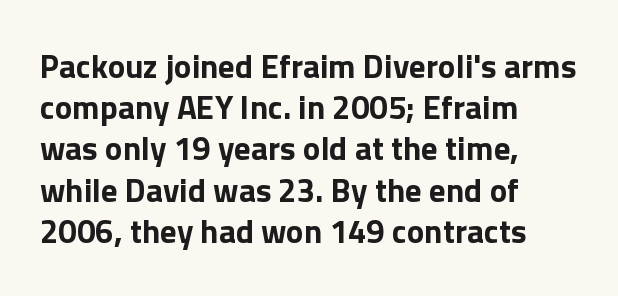
The image shows 33 px bold sans-serif type, upright; set left-aligned, normal line spacing (1.25x), normal letter spacing, not underlined; a medium x-height.
